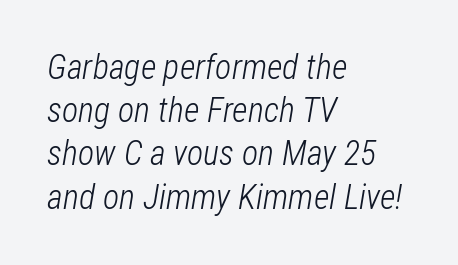
{"italic": "yes", "lean": "right", "slant_degrees": 12, "bold": "no", "weight": "light", "width": "condensed", "stroke_contrast": "low", "x_height": "medium", "monospaced": "no", "underline": "no", "align": "left", "line_spacing": "normal", "line_spacing_ratio": 1.27, "letter_spacing": "normal", "letter_spacing_em": 0.0, "glyph_px": 34}
